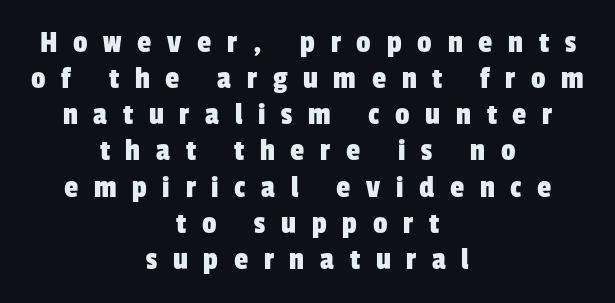
Serif or sans? Sans — the stroke terminals are bare. Glyph-to-glyph distance is far greater than everyday printed text. The space between consecutive lines is stingy. Neither beginnings nor endings align; midpoints do.
